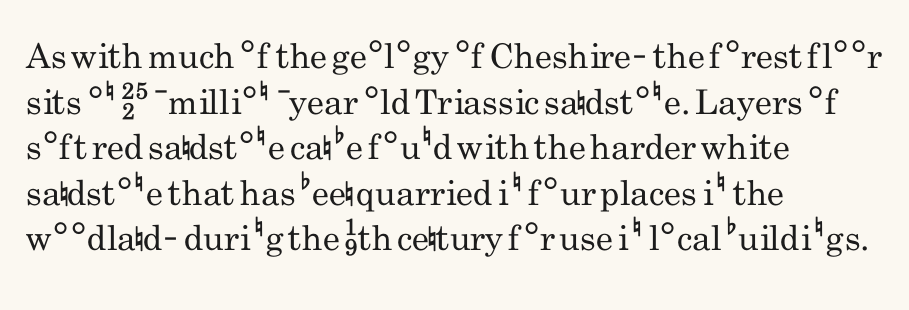
Q: Is the text bold? A: No.
Q: Is the text italic (slanted)? A: No, it is upright.
Q: Is the typeface a serif or a sans-serif typeface? A: Sans-serif.
Q: Is the text underlined? A: No.
Q: How is the paragraph aligned? A: Left-aligned.
Q: Is the spacing between letters normal or unusually wide? A: Normal.
Q: Is the spacing between lines tight, normal or loose? A: Normal.
Q: Width (condensed, normal, or wide)? A: Condensed.
Q: Stroke contrast? A: Low.
Q: x-height? A: Small.
Q: Monospaced? A: No.
